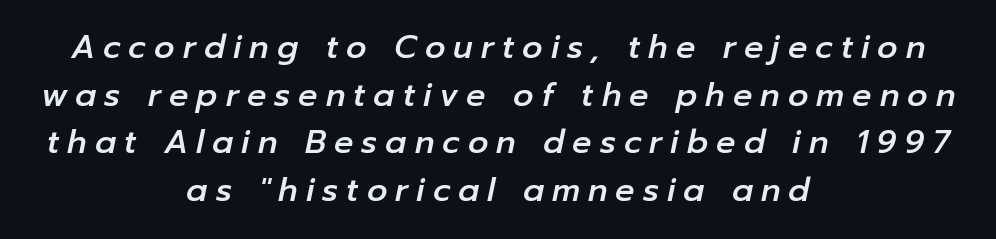
{"italic": "yes", "lean": "right", "slant_degrees": 12, "width": "normal", "stroke_contrast": "low", "x_height": "medium", "monospaced": "no", "underline": "no", "align": "center", "line_spacing": "normal", "line_spacing_ratio": 1.49, "letter_spacing": "wide", "letter_spacing_em": 0.25, "glyph_px": 32}
